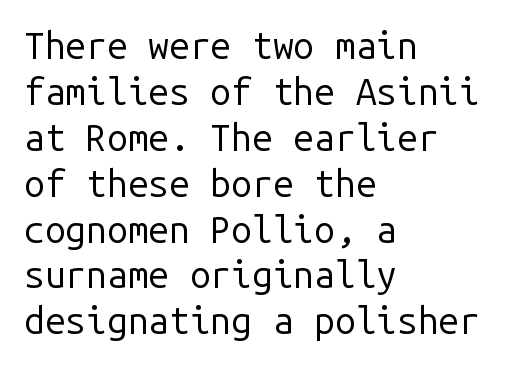
The image shows 37 px regular-weight sans-serif type, upright, monospaced; set left-aligned, line spacing 1.24x, normal letter spacing, not underlined; low stroke contrast and a medium x-height.
